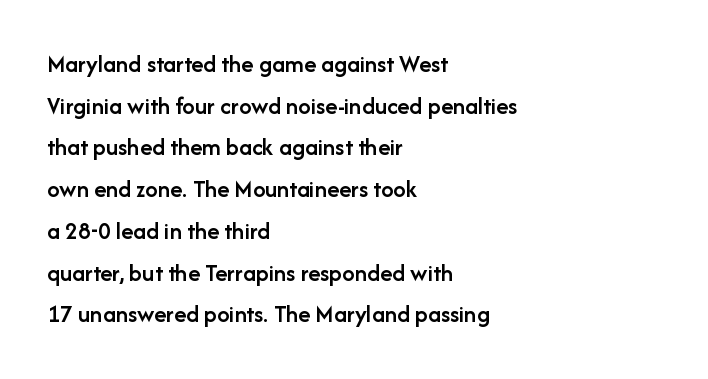
Q: Is the text bold? A: Semi-bold.
Q: Is the text italic (slanted)? A: No, it is upright.
Q: Is the text underlined? A: No.
Q: How is the paragraph aligned? A: Left-aligned.
Q: Is the spacing between letters normal or unusually wide? A: Normal.
Q: Is the spacing between lines tight, normal or loose? A: Normal.
